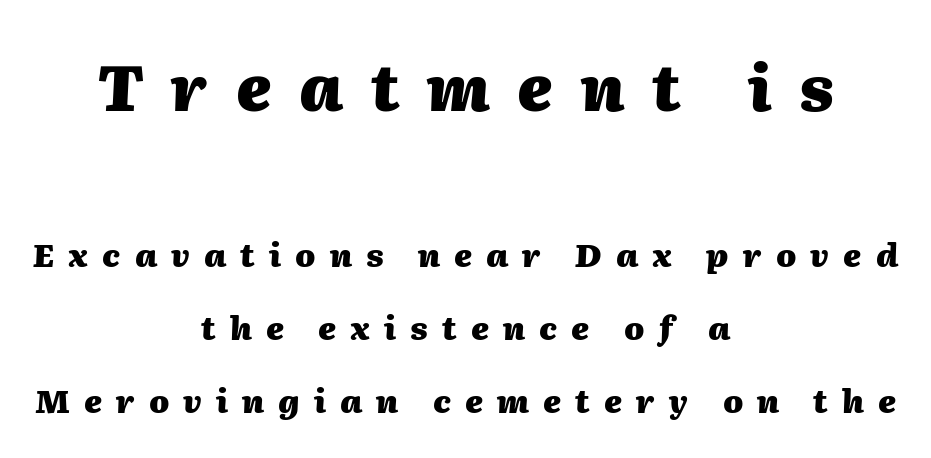
Q: Is the text bold? A: Yes.
Q: Is the text italic (slanted)? A: Yes, it leans right by about 2 degrees.
Q: Is the text underlined? A: No.
Q: How is the paragraph aligned? A: Centered.
Q: Is the spacing between letters normal or unusually wide? A: Unusually wide.
Q: Is the spacing between lines tight, normal or loose? A: Loose.
Q: Which block of text is set in a larger size, the first (top) or the second (bottom)? A: The first (top) one.
Q: Width (condensed, normal, or wide)? A: Normal.
Q: Stroke contrast? A: Medium.
Q: x-height? A: Medium.
Q: Monospaced? A: No.
